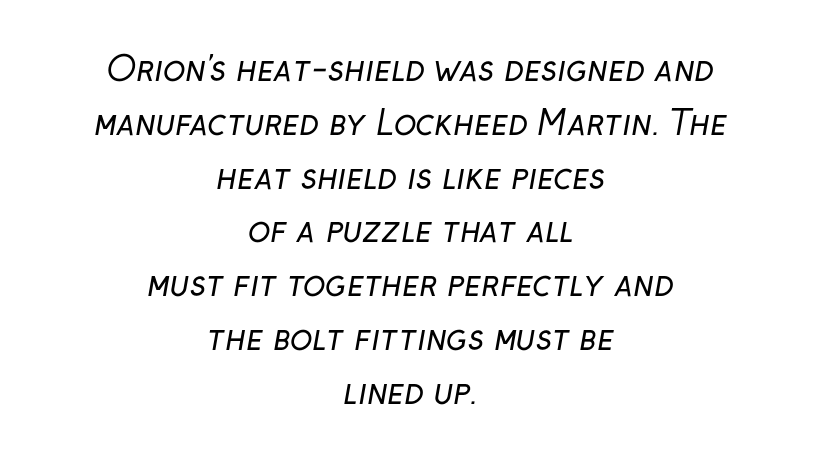
Q: Is the text bold? A: No.
Q: Is the typeface a serif or a sans-serif typeface? A: Sans-serif.
Q: Is the text underlined? A: No.
Q: How is the paragraph aligned? A: Centered.
Q: Is the spacing between letters normal or unusually wide? A: Normal.
Q: Is the spacing between lines tight, normal or loose? A: Normal.
Q: Width (condensed, normal, or wide)? A: Normal.
Q: Stroke contrast? A: Low.
Q: x-height? A: Medium.
Q: Monospaced? A: No.
